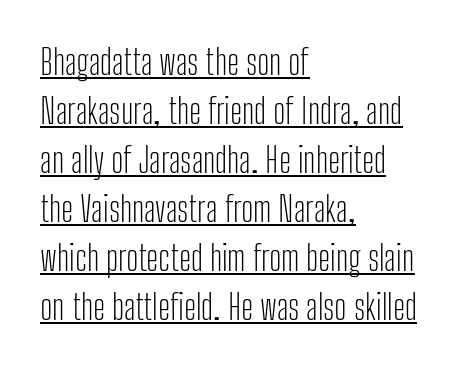
{"serif": "no", "italic": "no", "bold": "no", "weight": "light", "width": "condensed", "stroke_contrast": "low", "x_height": "medium", "monospaced": "no", "underline": "yes", "align": "left", "line_spacing": "normal", "line_spacing_ratio": 1.4, "letter_spacing": "normal", "letter_spacing_em": 0.0, "glyph_px": 35}
